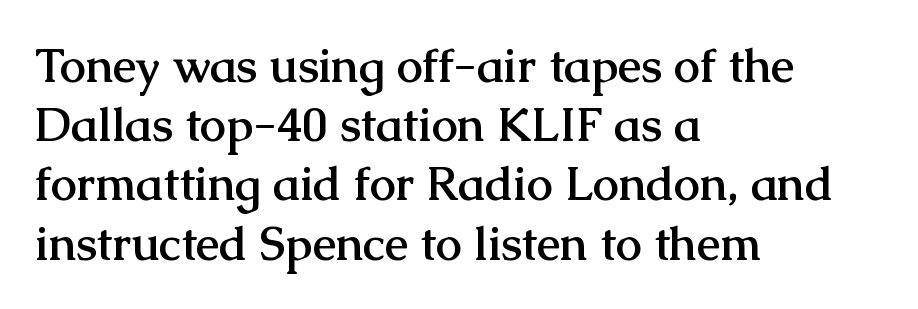
Q: Is the text bold? A: Yes.
Q: Is the text italic (slanted)? A: No, it is upright.
Q: Is the typeface a serif or a sans-serif typeface? A: Serif.
Q: Is the text underlined? A: No.
Q: How is the paragraph aligned? A: Left-aligned.
Q: Is the spacing between letters normal or unusually wide? A: Normal.
Q: Is the spacing between lines tight, normal or loose? A: Normal.
Q: Width (condensed, normal, or wide)? A: Normal.
Q: Stroke contrast? A: Medium.
Q: x-height? A: Medium.
Q: Monospaced? A: No.
